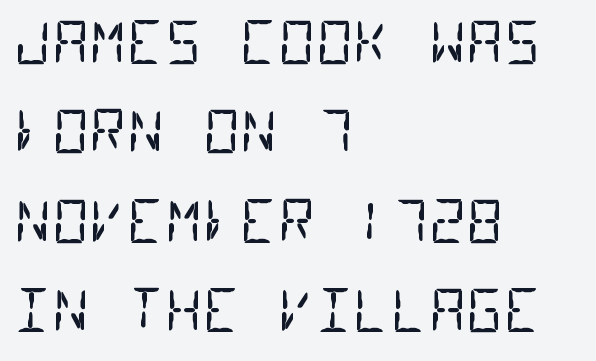
The image shows 58 px regular-weight, condensed sans-serif type, monospaced; set left-aligned, normal line spacing (1.54x), normal letter spacing, not underlined; low stroke contrast and a large x-height.
